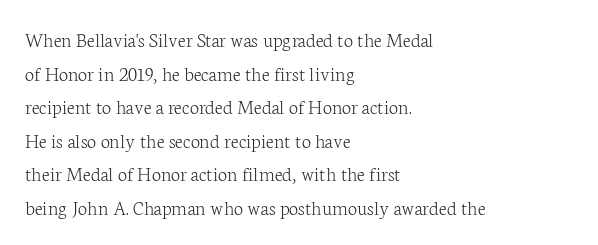
{"italic": "no", "bold": "no", "underline": "no", "align": "left", "line_spacing": "normal", "line_spacing_ratio": 1.6, "letter_spacing": "normal", "letter_spacing_em": 0.0, "glyph_px": 21}
